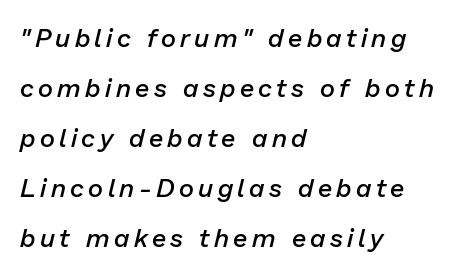
{"italic": "yes", "lean": "right", "slant_degrees": 13, "bold": "semi", "underline": "no", "align": "left", "line_spacing": "loose", "line_spacing_ratio": 1.92, "glyph_px": 26}
